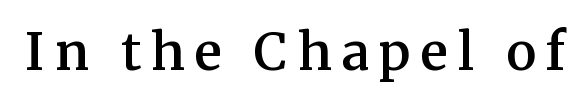
Descenders are the only things crossing below the line. Inter-character spacing is expanded well beyond the font's built-in metrics. A fair bit of extra ink — the face is semibold, not bold. Think of a printed novel: that variable character pitch is what you see here. This sample uses a serif face. This sample uses an upright cut, with every glyph sitting square on the baseline.
